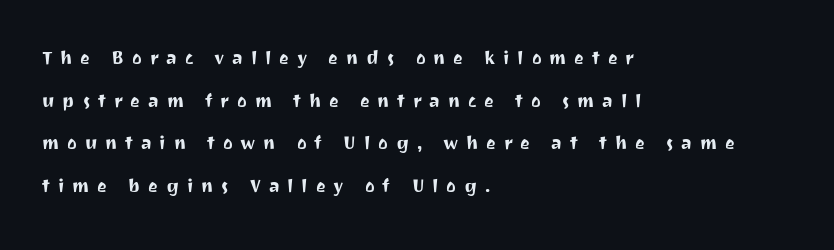
Q: Is the text italic (slanted)? A: No, it is upright.
Q: Is the text underlined? A: No.
Q: How is the paragraph aligned? A: Left-aligned.
Q: Is the spacing between letters normal or unusually wide? A: Unusually wide.
